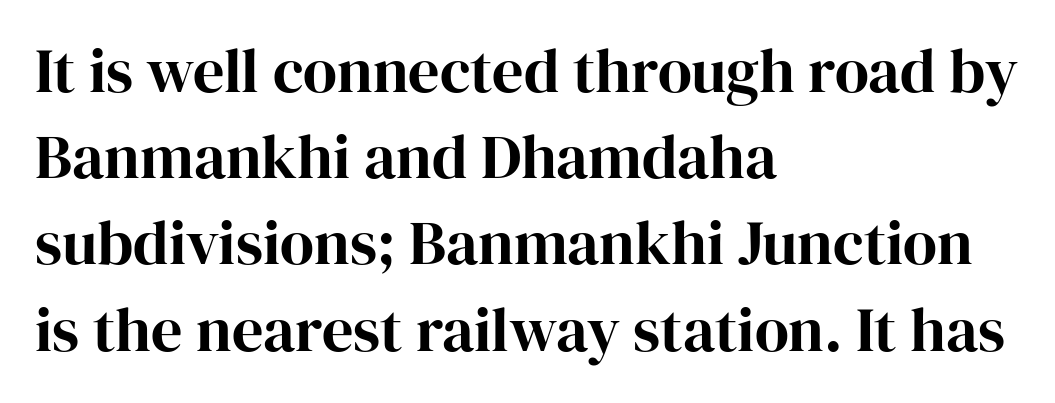
Visually the block forms a straight wall on the left and a jagged coastline on the right. A typesetter would label this face a serif. Plain, unruled lines of type. No italicization has been applied; the sample stays upright. This sample uses plain, unmodified letter spacing.
